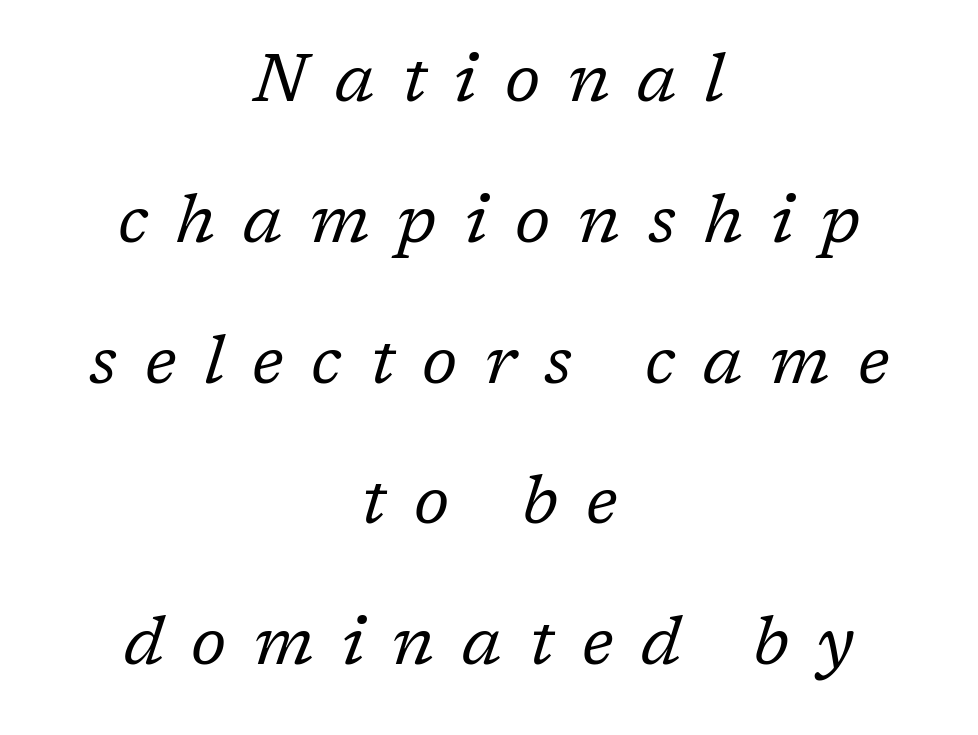
The image shows 68 px regular-weight serif type, italic (leaning right); set centered, loose line spacing (2.07x), unusually wide letter spacing (+0.41 em), not underlined; low stroke contrast and a medium x-height.
